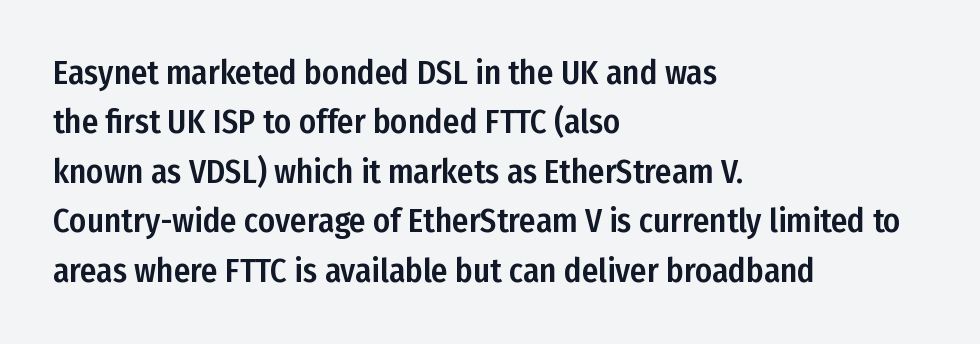
The image shows 33 px condensed sans-serif type, upright; set left-aligned, normal line spacing (1.5x), normal letter spacing, not underlined; low stroke contrast and a medium x-height.
